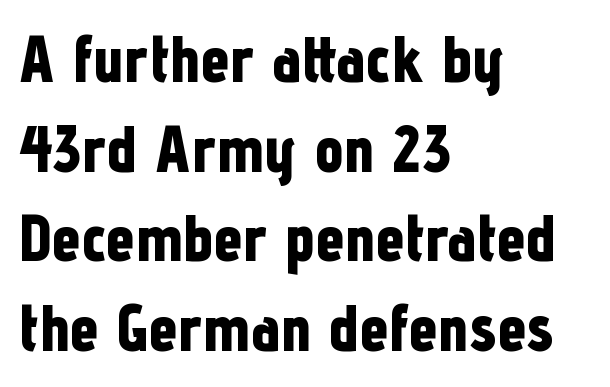
{"serif": "no", "italic": "no", "bold": "yes", "weight": "bold", "width": "condensed", "stroke_contrast": "low", "x_height": "medium", "monospaced": "no", "underline": "no", "align": "left", "line_spacing": "normal", "line_spacing_ratio": 1.38, "letter_spacing": "normal", "letter_spacing_em": 0.0, "glyph_px": 65}
